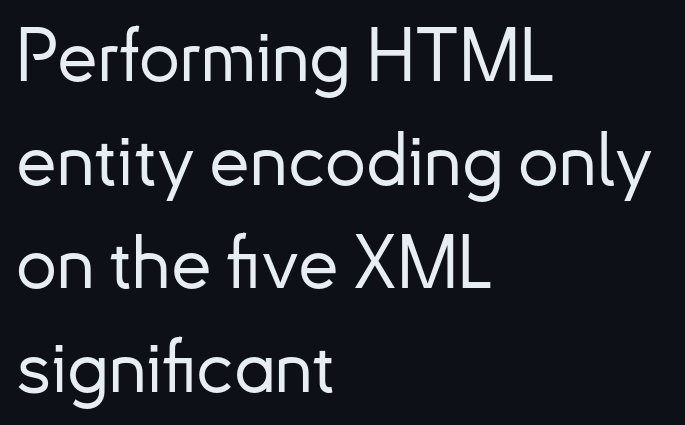
Q: Is the text italic (slanted)? A: No, it is upright.
Q: Is the typeface a serif or a sans-serif typeface? A: Sans-serif.
Q: Is the text underlined? A: No.
Q: How is the paragraph aligned? A: Left-aligned.
Q: Is the spacing between letters normal or unusually wide? A: Normal.
Q: Is the spacing between lines tight, normal or loose? A: Normal.
Q: Width (condensed, normal, or wide)? A: Normal.
Q: Stroke contrast? A: Low.
Q: x-height? A: Small.
Q: Monospaced? A: No.
